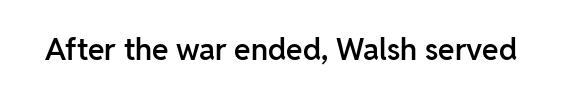
{"serif": "no", "italic": "no", "bold": "semi", "weight": "semibold", "width": "normal", "stroke_contrast": "low", "x_height": "medium", "monospaced": "no", "underline": "no", "letter_spacing": "normal", "letter_spacing_em": 0.0, "glyph_px": 30}
